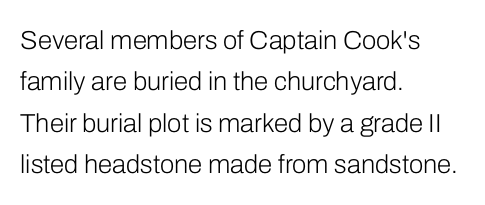
Q: Is the text bold? A: No.
Q: Is the text italic (slanted)? A: No, it is upright.
Q: Is the text underlined? A: No.
Q: How is the paragraph aligned? A: Left-aligned.
Q: Is the spacing between letters normal or unusually wide? A: Normal.
Q: Is the spacing between lines tight, normal or loose? A: Normal.
